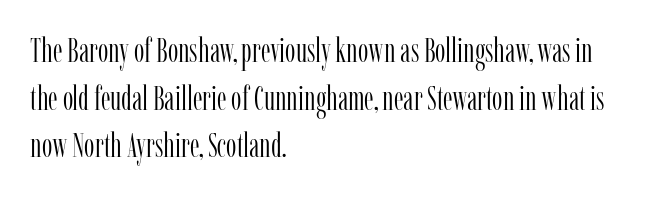
{"serif": "yes", "italic": "no", "bold": "no", "weight": "light", "width": "condensed", "stroke_contrast": "low", "x_height": "medium", "monospaced": "no", "underline": "no", "align": "left", "line_spacing": "normal", "line_spacing_ratio": 1.44, "letter_spacing": "normal", "letter_spacing_em": 0.0, "glyph_px": 33}
